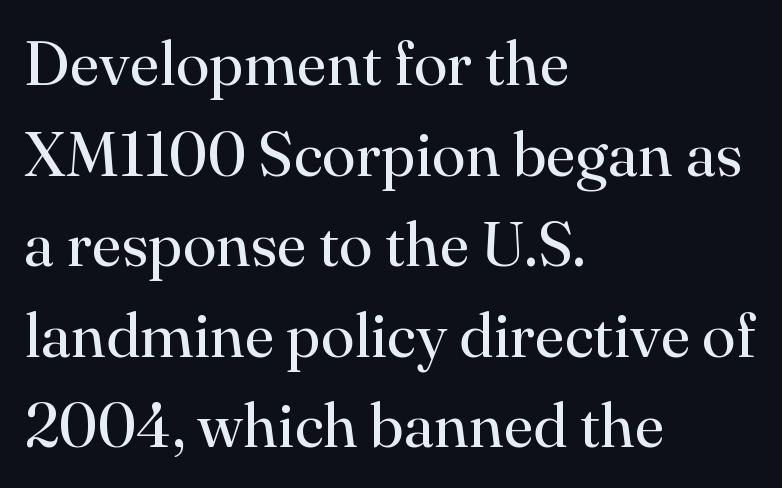
The image shows 62 px regular-weight serif type, upright; set left-aligned, normal line spacing (1.46x), normal letter spacing, not underlined; high stroke contrast and a small x-height.
